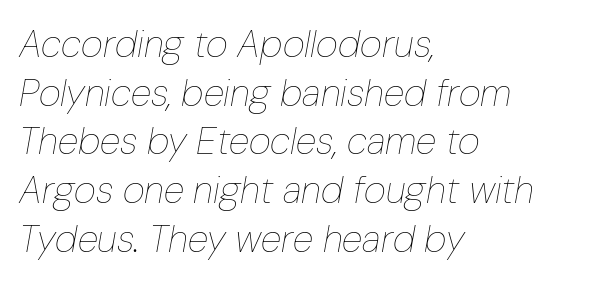
{"italic": "yes", "lean": "right", "slant_degrees": 10, "bold": "no", "weight": "thin", "width": "condensed", "stroke_contrast": "low", "x_height": "medium", "monospaced": "no", "underline": "no", "align": "left", "line_spacing": "normal", "line_spacing_ratio": 1.28, "letter_spacing": "normal", "letter_spacing_em": 0.0, "glyph_px": 38}
